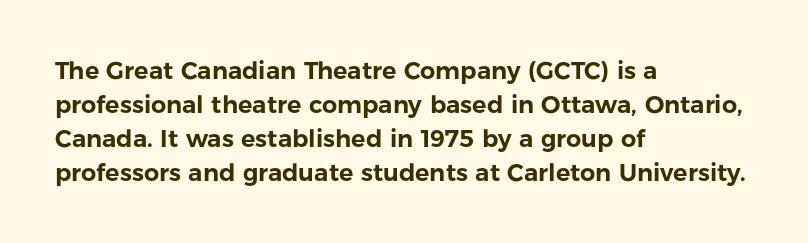
Here the glyphs are tracked normally, forming tight word shapes. A typesetter would call this leading conventional body-copy spacing. Descenders hang freely into open space. Typeset ragged right — the left edge is the straight one. Posture: upright roman.
